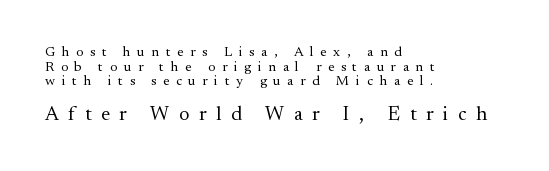
Anything drawn beneath the words? Only blank space. Visually the block forms a straight wall on the left and a jagged coastline on the right. The rendering uses a small line-height, squeezing the rows. Characters follow at a spacing far wider than the type designer built in.
